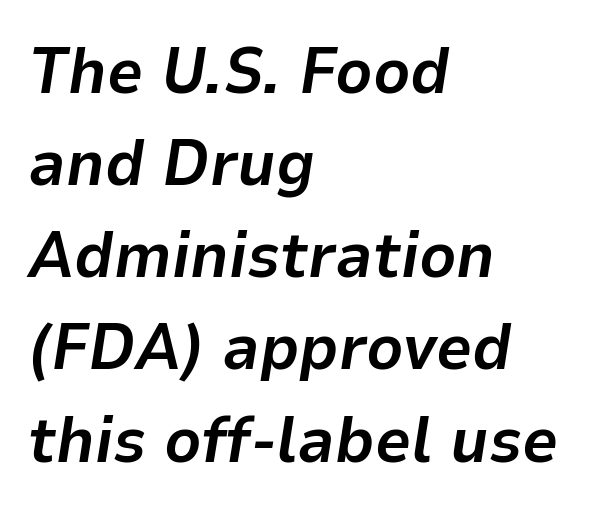
Q: Is the text bold? A: Yes.
Q: Is the text italic (slanted)? A: Yes, it leans right by about 9 degrees.
Q: Is the text underlined? A: No.
Q: How is the paragraph aligned? A: Left-aligned.
Q: Is the spacing between letters normal or unusually wide? A: Normal.
Q: Is the spacing between lines tight, normal or loose? A: Normal.
Q: Width (condensed, normal, or wide)? A: Normal.
Q: Stroke contrast? A: Low.
Q: x-height? A: Medium.
Q: Monospaced? A: No.
